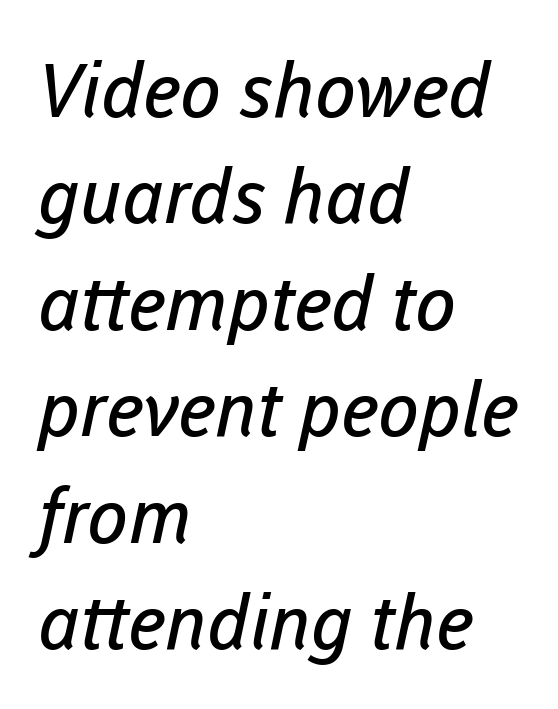
The words here are not underlined. What kind of face is this? One without serifs — a sans. Each new line begins a customary step beneath the previous one. A typesetter would call this proportional, since set widths differ per character. A typesetter would call this zero additional tracking. Nothing heavy about these letters — not bold at all.
